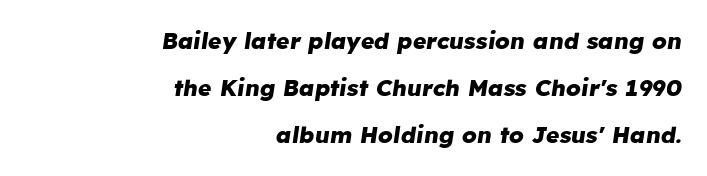
{"italic": "yes", "lean": "right", "slant_degrees": 8, "bold": "yes", "underline": "no", "align": "right", "line_spacing": "loose", "line_spacing_ratio": 2.05, "letter_spacing": "normal", "letter_spacing_em": 0.0, "glyph_px": 23}
